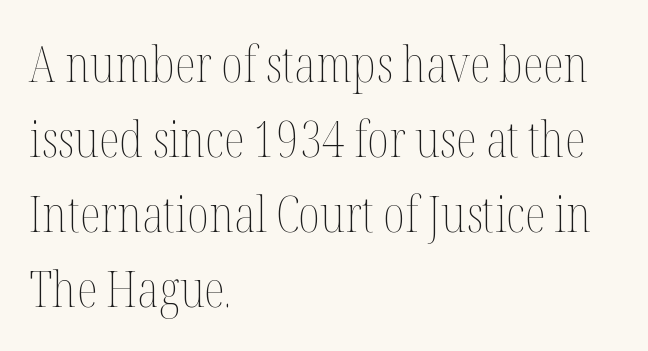
Letter spacing: default. Do the letters lean? They stand straight. Letters rest on an invisible, unmarked baseline. This is not heavy type; no bold has been used.
